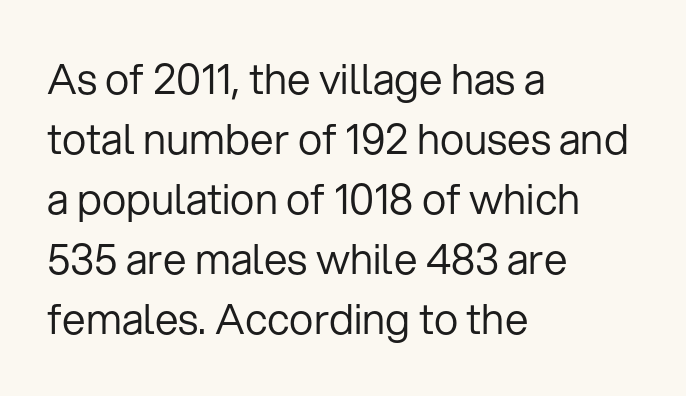
Think of a printed novel: that variable character pitch is what you see here. No word sits above an underline. A typesetter would label this face a sans. Nobody touched the tracking dial on this one.
